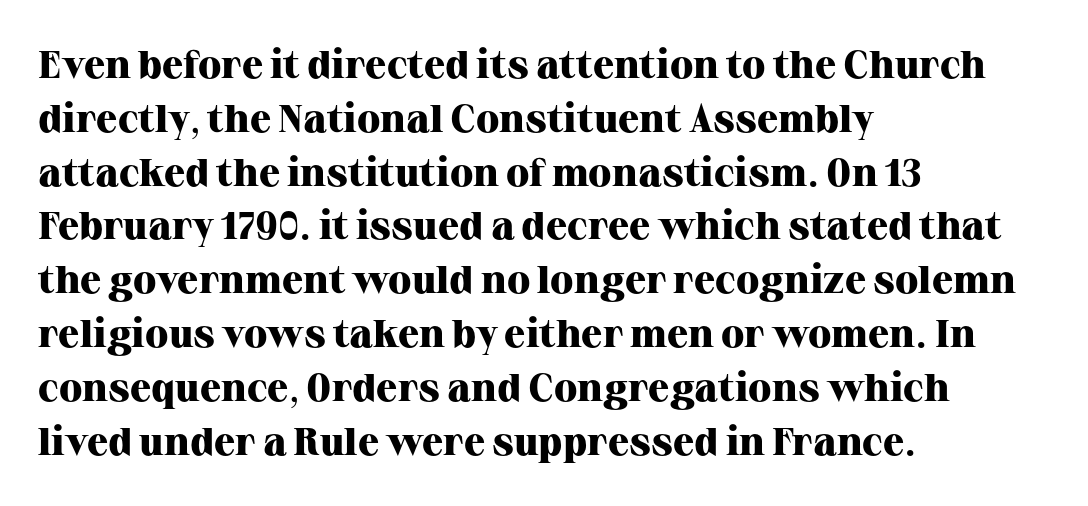
The image shows 39 px heavy serif type, upright; set left-aligned, normal line spacing (1.38x), normal letter spacing, not underlined; high stroke contrast and a medium x-height.
